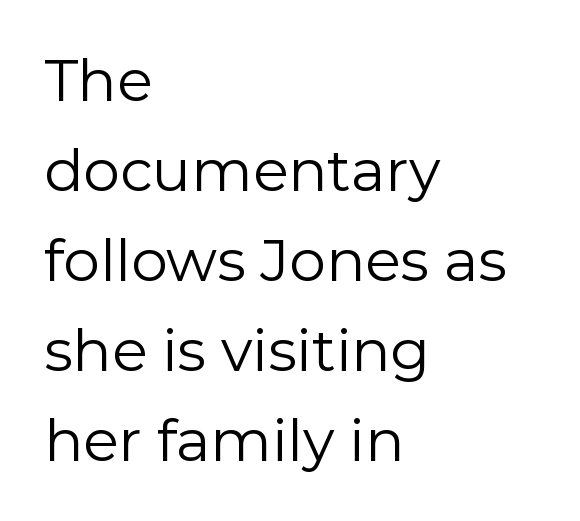
The image shows 58 px regular-weight sans-serif type, upright; set left-aligned, normal line spacing (1.55x), normal letter spacing, not underlined; low stroke contrast and a medium x-height.
